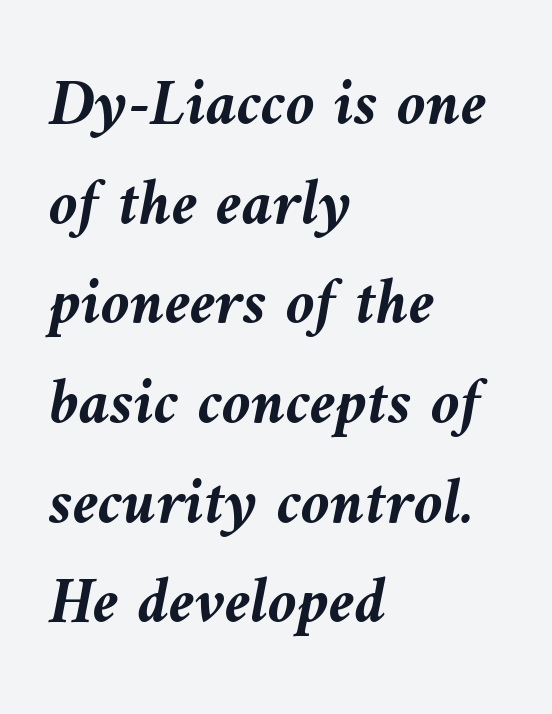
{"italic": "yes", "lean": "left", "slant_degrees": 10, "bold": "yes", "weight": "semibold", "width": "normal", "stroke_contrast": "medium", "x_height": "medium", "monospaced": "no", "underline": "no", "align": "left", "line_spacing": "normal", "line_spacing_ratio": 1.51, "letter_spacing": "normal", "letter_spacing_em": 0.0, "glyph_px": 66}
